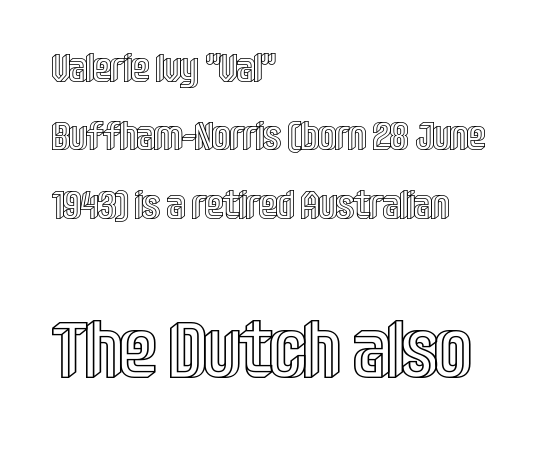
{"italic": "no", "width": "condensed", "x_height": "large", "monospaced": "no", "underline": "no", "align": "left", "line_spacing_ratio": 1.71, "letter_spacing": "normal", "letter_spacing_em": 0.0, "larger_block": "second", "size_ratio": 1.98, "glyph_px": 79}
